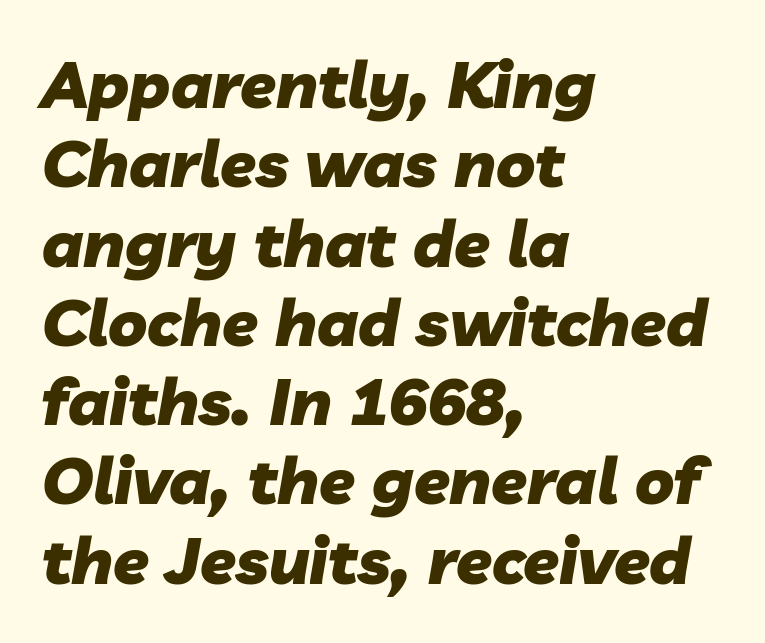
The sample has been set heavy, in full bold. Only glyphs here, with clear space below each row. The specimen reads as italic at a glance. Every row of glyphs begins at an identical x-position on the left. Look at the tracking — it's just the regular setting, nothing added. Looks like regular typesetting: each glyph gets only the width it needs.
